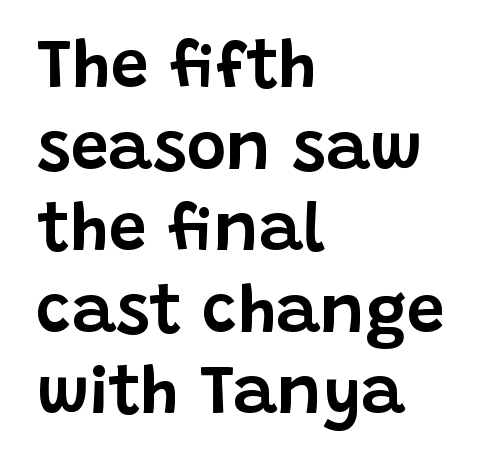
There is no visible air inserted between adjacent glyphs. You could not count columns in this text — the font is proportionally spaced. Each letter's strokes conclude bluntly, with no projecting serifs. A classic flush-left, rag-right setting is used for this passage. The letters stand straight up with perfectly vertical stems. This rendering features lettering with no underline.
